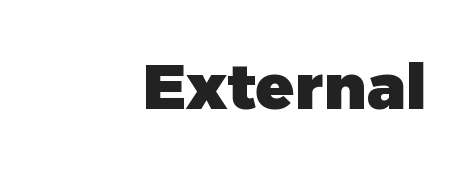
Q: Is the text bold? A: Yes.
Q: Is the text italic (slanted)? A: No, it is upright.
Q: Is the typeface a serif or a sans-serif typeface? A: Sans-serif.
Q: Is the text underlined? A: No.
Q: Is the spacing between letters normal or unusually wide? A: Normal.
Q: Width (condensed, normal, or wide)? A: Normal.
Q: Stroke contrast? A: Low.
Q: x-height? A: Medium.
Q: Monospaced? A: No.
